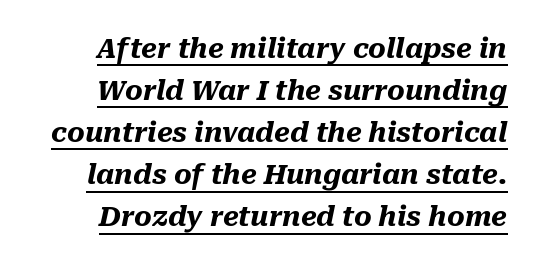
The rendered words wear a rule along their underside. Vertically, the passage feels balanced, rows spaced as you'd expect. Stroke thickness is high; the sample reads as a true bold. Spacing between characters is what you'd get straight out of the box. These lines were composed using italics.
